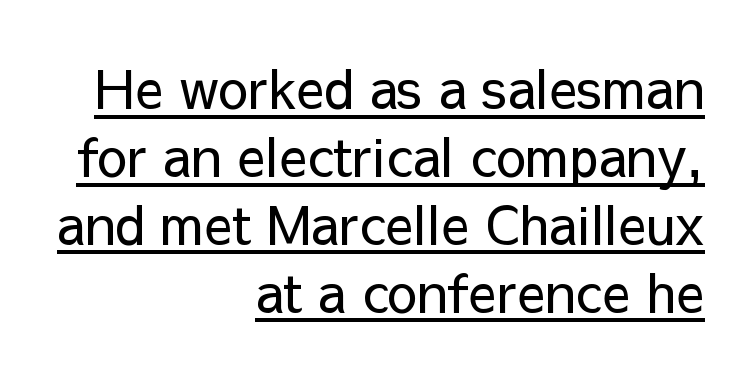
Serifs: no, the terminals of the letterforms are clean. The face used here is proportionally spaced, like ordinary book or web type. No heavy texture on the line: the type isn't bold. These characters rest on top of a visible drawn line. The line-height multiplier appears to be the usual default. This sample uses plain, unmodified letter spacing.
